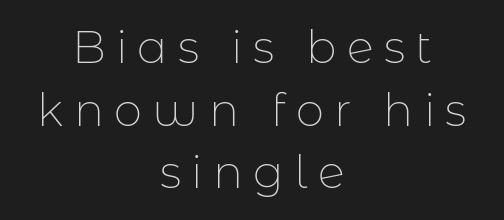
Baseline-to-baseline distance is the conventional proportion of letter height. The compositor balanced each line on the midline. Spacing verdict: proportional, widths tailored to each character. Nothing sits at the stroke ends, so this counts as sans-serif. Designer's note — italics off, roman on. Decoration check: the copy has no underline.
